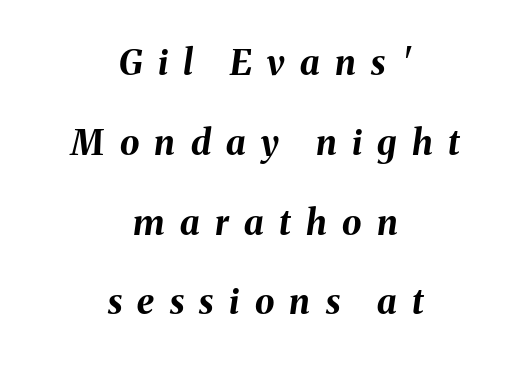
Q: Is the text bold? A: Yes.
Q: Is the text italic (slanted)? A: Yes, it leans right by about 8 degrees.
Q: Is the text underlined? A: No.
Q: How is the paragraph aligned? A: Centered.
Q: Is the spacing between letters normal or unusually wide? A: Unusually wide.
Q: Is the spacing between lines tight, normal or loose? A: Loose.
Q: Width (condensed, normal, or wide)? A: Normal.
Q: Stroke contrast? A: Medium.
Q: x-height? A: Medium.
Q: Monospaced? A: No.
